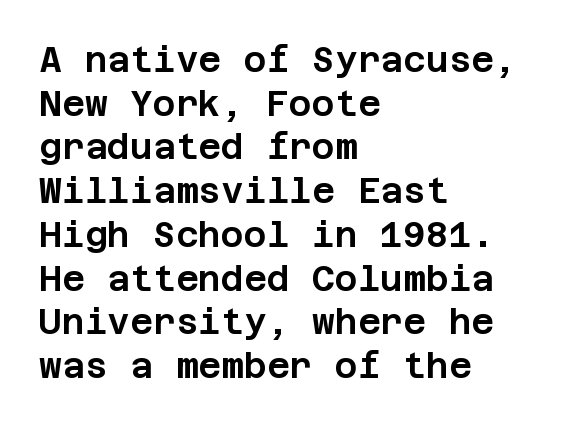
{"serif": "no", "italic": "no", "width": "normal", "stroke_contrast": "low", "x_height": "large", "underline": "no", "align": "left", "line_spacing": "normal", "line_spacing_ratio": 1.25, "letter_spacing": "normal", "letter_spacing_em": 0.0, "glyph_px": 35}
